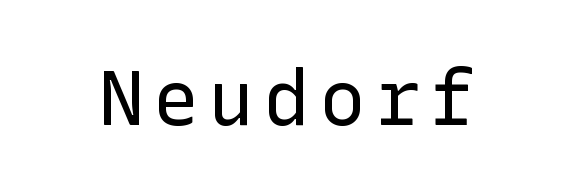
Check the space under the baseline: it is left empty. Is this a heavy cut? Hardly; it is regular or lighter. The glyphs in this specimen are sans serif. Italic: no, the glyphs are upright roman.
